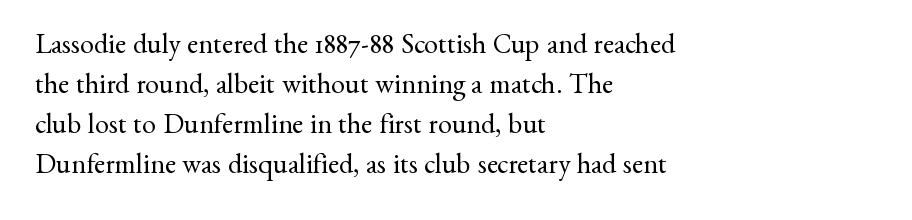
{"serif": "yes", "italic": "no", "bold": "no", "weight": "regular", "width": "normal", "stroke_contrast": "medium", "x_height": "small", "monospaced": "no", "underline": "no", "align": "left", "line_spacing": "normal", "line_spacing_ratio": 1.43, "letter_spacing": "normal", "letter_spacing_em": 0.0, "glyph_px": 28}
